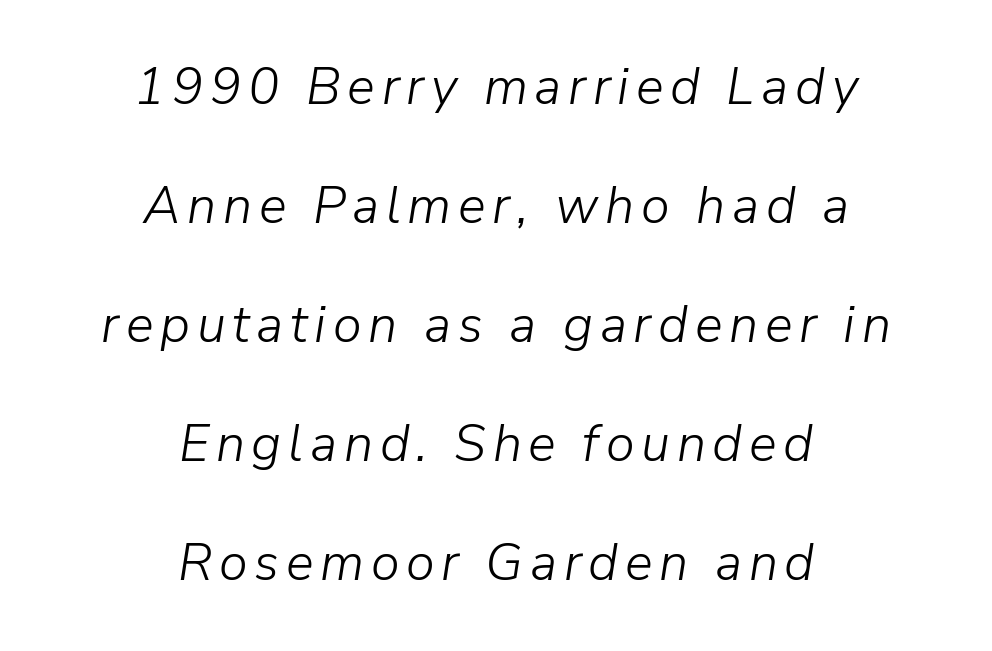
Each stroke keeps to a modest, everyday thickness or less. Notice how the passage keeps no hard edge, just a central spine. Check under the words: just untouched page. Compared with ordinary roman type, these characters are visibly tilted. The face used here is proportionally spaced, like ordinary book or web type.
